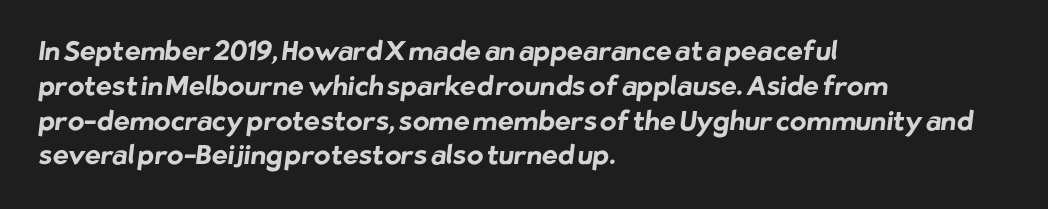
The image shows 27 px bold type; set left-aligned, normal line spacing (1.29x), normal letter spacing, not underlined.
